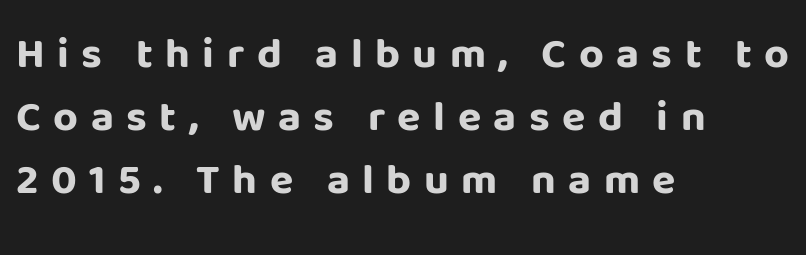
The line-height multiplier appears to be the usual default. Is the letter spacing exaggerated? Yes — the characters are pushed far apart. The sample has been set heavy, in full bold. Beneath every word, the page is bare. When letters stand straight like this, we call the style roman or upright. Each letter's strokes conclude bluntly, with no projecting serifs.
